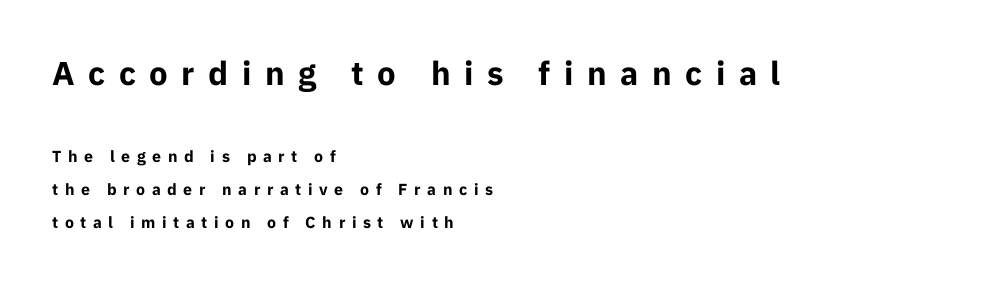
{"serif": "no", "italic": "no", "bold": "yes", "weight": "bold", "width": "normal", "stroke_contrast": "low", "x_height": "medium", "monospaced": "no", "underline": "no", "align": "left", "line_spacing": "loose", "line_spacing_ratio": 2.05, "letter_spacing": "wide", "letter_spacing_em": 0.41, "larger_block": "first", "size_ratio": 2.06, "glyph_px": 33}
